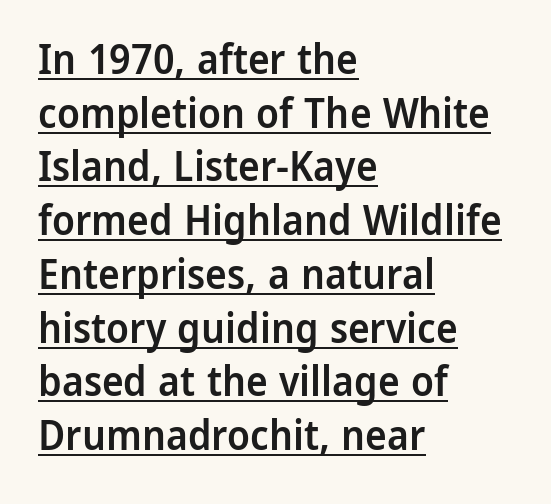
Q: Is the text bold? A: Semi-bold.
Q: Is the text italic (slanted)? A: No, it is upright.
Q: Is the typeface a serif or a sans-serif typeface? A: Sans-serif.
Q: Is the text underlined? A: Yes.
Q: How is the paragraph aligned? A: Left-aligned.
Q: Is the spacing between letters normal or unusually wide? A: Normal.
Q: Is the spacing between lines tight, normal or loose? A: Normal.
Q: Width (condensed, normal, or wide)? A: Normal.
Q: Stroke contrast? A: Low.
Q: x-height? A: Medium.
Q: Monospaced? A: No.
